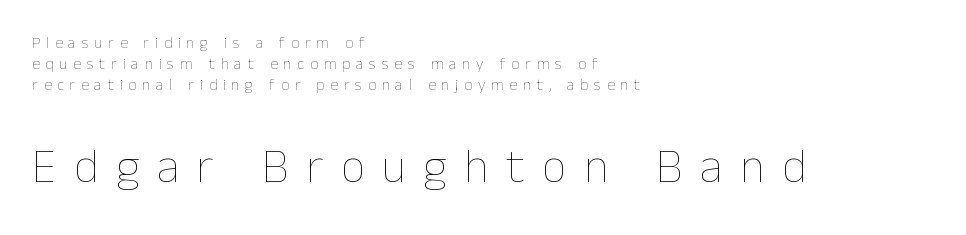
Whoever set this made the second block the dominant, larger element. Successive baselines arrive at the customary interval. The text block is weighted toward the left margin, trailing off unevenly rightward. Has an underline been added? It has not. Unlike italic type, these characters show no tilt at all. Bold? No — there's no thickening of the strokes.
